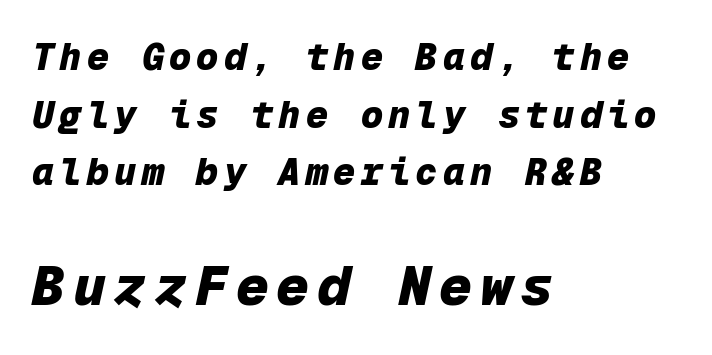
{"italic": "yes", "lean": "right", "slant_degrees": 12, "bold": "yes", "weight": "heavy", "width": "normal", "stroke_contrast": "low", "x_height": "medium", "monospaced": "yes", "underline": "no", "align": "left", "line_spacing": "normal", "line_spacing_ratio": 1.56, "larger_block": "second", "size_ratio": 1.49, "glyph_px": 55}
